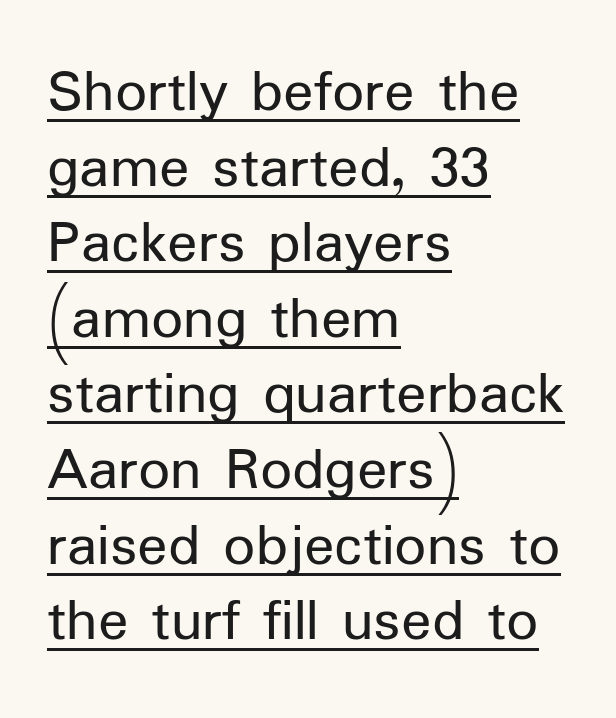
No letter is thick-stroked: the sample isn't bold. The passage shown is underscored from start to finish. Reading down the block, your eye returns to a fixed left position each line. Note the varied advance widths — an 'i' is clearly narrower than an 'm'. The letterforms sit shoulder to shoulder at normal distance. Look at the bottom of the vertical strokes: they stop flat, with no serifs.
